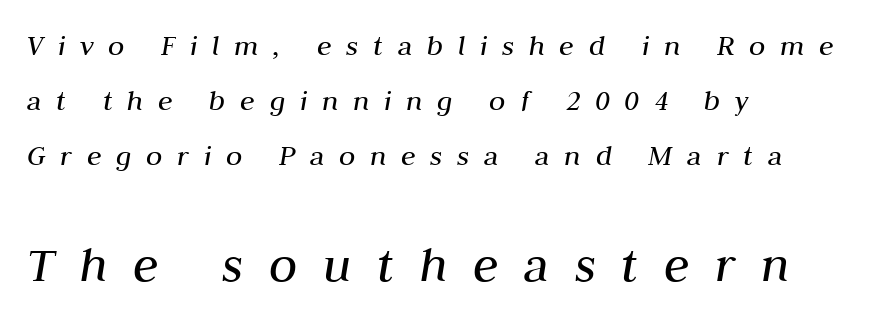
{"italic": "yes", "lean": "right", "slant_degrees": 10, "bold": "no", "weight": "regular", "width": "normal", "stroke_contrast": "medium", "x_height": "medium", "monospaced": "no", "underline": "no", "align": "left", "line_spacing_ratio": 1.84, "letter_spacing": "wide", "letter_spacing_em": 0.49, "larger_block": "second", "size_ratio": 1.73, "glyph_px": 52}
